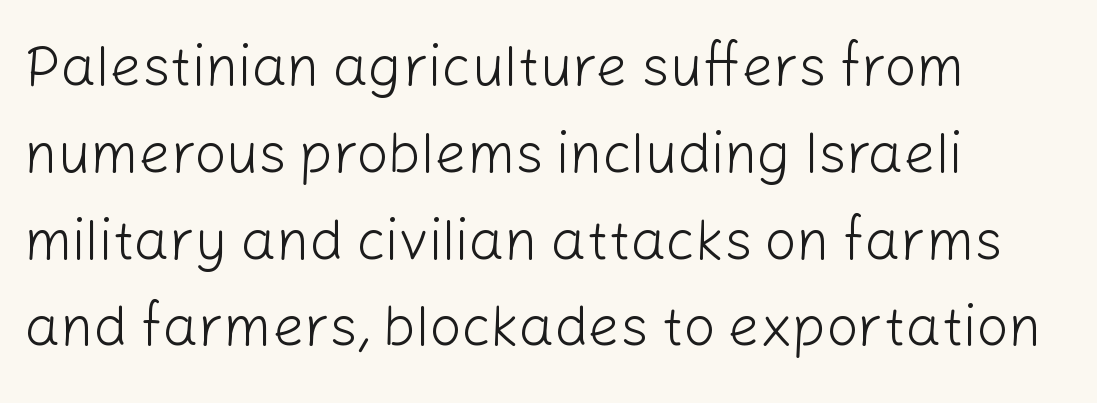
The image shows 56 px light sans-serif type, upright; set left-aligned, normal line spacing (1.55x), normal letter spacing, not underlined; low stroke contrast and a medium x-height.
